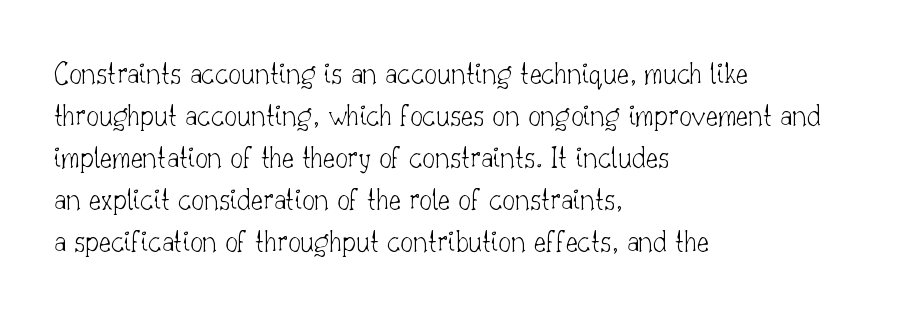
How would I describe the line gaps? Plain and ordinary. This sample has the flowing, uneven cadence of proportional lettering. Nobody drew a line under any word here. The letterforms sit at book weight or below.
